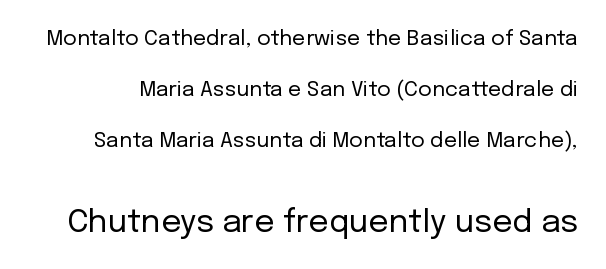
Q: Is the text bold? A: No.
Q: Is the text italic (slanted)? A: No, it is upright.
Q: Is the typeface a serif or a sans-serif typeface? A: Sans-serif.
Q: Is the text underlined? A: No.
Q: Is the spacing between letters normal or unusually wide? A: Normal.
Q: Is the spacing between lines tight, normal or loose? A: Loose.
Q: Which block of text is set in a larger size, the first (top) or the second (bottom)? A: The second (bottom) one.
Q: Width (condensed, normal, or wide)? A: Normal.
Q: Stroke contrast? A: Low.
Q: x-height? A: Medium.
Q: Monospaced? A: No.
